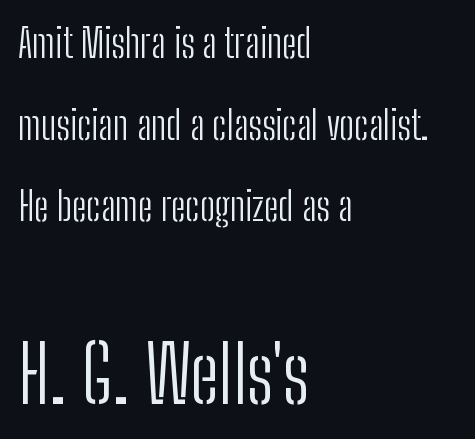
The letterforms sit at book weight or below. Does the copy run flush right? No — it runs flush left. The leading is generous, giving the passage an open texture. Just letters on the line, the space beneath them empty. These lines are rendered in a variable-pitch font. Character size in the trailing block exceeds that of the leading block.
